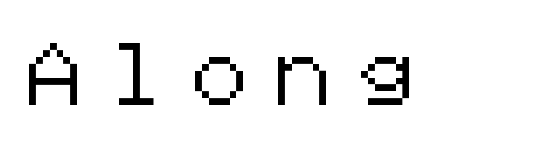
Q: Is the text italic (slanted)? A: No, it is upright.
Q: Is the typeface a serif or a sans-serif typeface? A: Sans-serif.
Q: Is the text underlined? A: No.
Q: Is the spacing between letters normal or unusually wide? A: Unusually wide.
Q: Width (condensed, normal, or wide)? A: Normal.
Q: Stroke contrast? A: Low.
Q: x-height? A: Medium.
